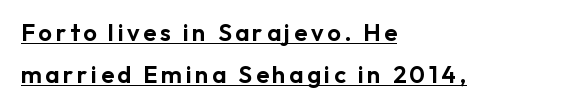
Q: Is the text italic (slanted)? A: No, it is upright.
Q: Is the text underlined? A: Yes.
Q: How is the paragraph aligned? A: Left-aligned.
